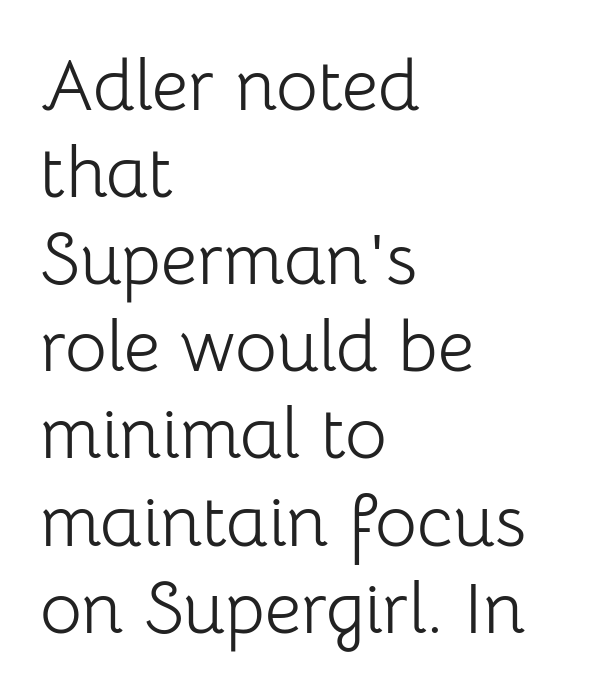
Q: Is the text bold? A: No.
Q: Is the text italic (slanted)? A: No, it is upright.
Q: Is the typeface a serif or a sans-serif typeface? A: Sans-serif.
Q: Is the text underlined? A: No.
Q: How is the paragraph aligned? A: Left-aligned.
Q: Is the spacing between letters normal or unusually wide? A: Normal.
Q: Width (condensed, normal, or wide)? A: Normal.
Q: Stroke contrast? A: Low.
Q: x-height? A: Medium.
Q: Monospaced? A: No.
